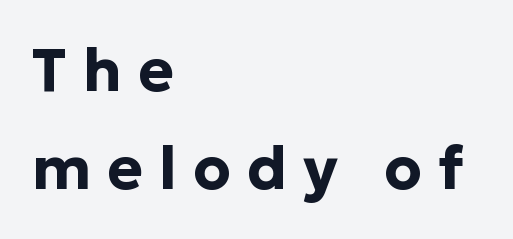
The image shows 60 px bold sans-serif type, upright; set left-aligned, normal line spacing (1.64x), unusually wide letter spacing (+0.27 em), not underlined; low stroke contrast and a medium x-height.
